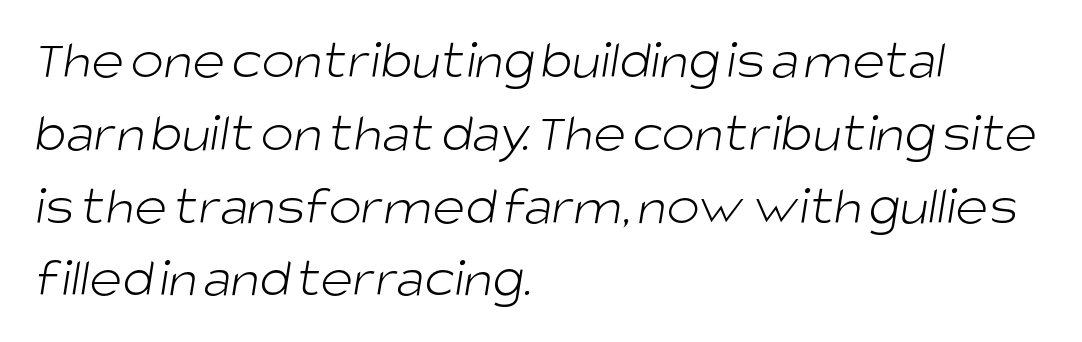
{"serif": "no", "bold": "no", "weight": "light", "width": "normal", "stroke_contrast": "low", "x_height": "large", "monospaced": "no", "underline": "no", "align": "left", "line_spacing": "normal", "line_spacing_ratio": 1.3, "letter_spacing": "normal", "letter_spacing_em": 0.0, "glyph_px": 56}
